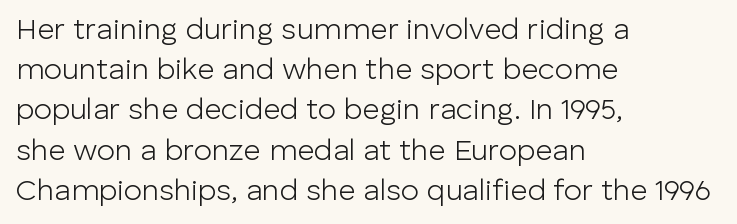
{"serif": "no", "italic": "no", "bold": "no", "weight": "light", "width": "normal", "stroke_contrast": "low", "x_height": "medium", "monospaced": "no", "underline": "no", "align": "left", "line_spacing": "normal", "line_spacing_ratio": 1.34, "letter_spacing": "normal", "letter_spacing_em": 0.0, "glyph_px": 30}
